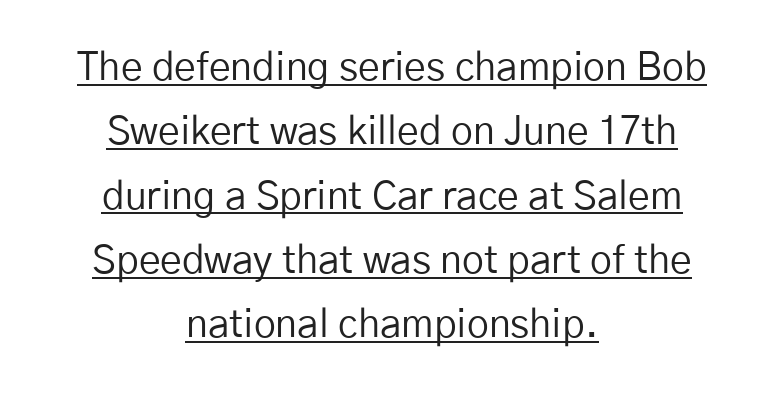
Italic: no, the glyphs are upright roman. This sample has the flowing, uneven cadence of proportional lettering. Leading matches the norm, producing a regular column. Looks like someone drew a line under every word here. This is not heavy type; no bold has been used. Letterform terminals end flat and unadorned throughout the passage.
